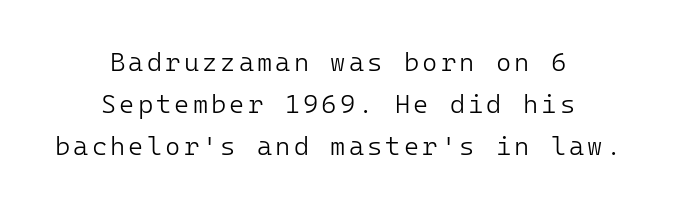
Q: Is the text bold? A: No.
Q: Is the text italic (slanted)? A: No, it is upright.
Q: Is the text underlined? A: No.
Q: How is the paragraph aligned? A: Centered.
Q: Is the spacing between lines tight, normal or loose? A: Normal.
